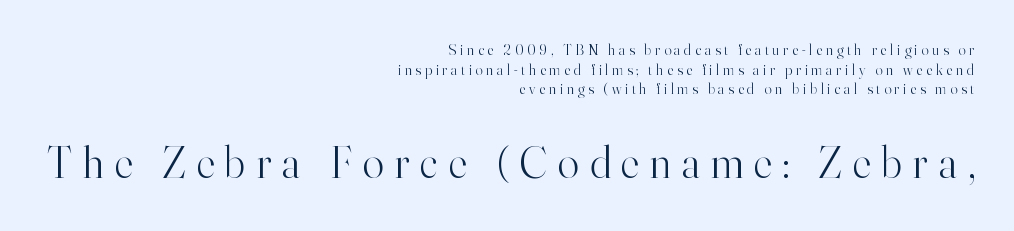
Q: Is the text bold? A: No.
Q: Is the text italic (slanted)? A: No, it is upright.
Q: Is the typeface a serif or a sans-serif typeface? A: Serif.
Q: Is the text underlined? A: No.
Q: How is the paragraph aligned? A: Right-aligned.
Q: Is the spacing between letters normal or unusually wide? A: Unusually wide.
Q: Is the spacing between lines tight, normal or loose? A: Normal.
Q: Which block of text is set in a larger size, the first (top) or the second (bottom)? A: The second (bottom) one.
Q: Width (condensed, normal, or wide)? A: Normal.
Q: Stroke contrast? A: High.
Q: x-height? A: Small.
Q: Monospaced? A: No.
